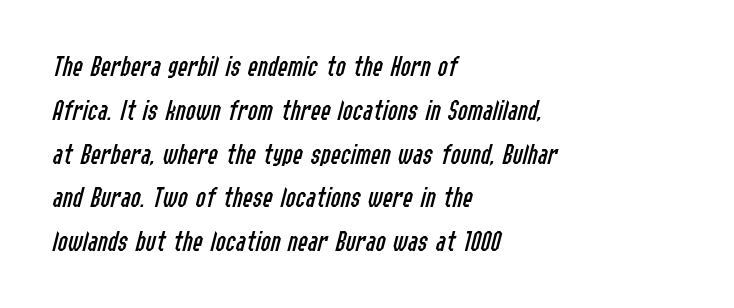
The image shows 30 px regular-weight, condensed type, italic (leaning right); set left-aligned, normal line spacing (1.46x), normal letter spacing, not underlined; low stroke contrast and a medium x-height.
